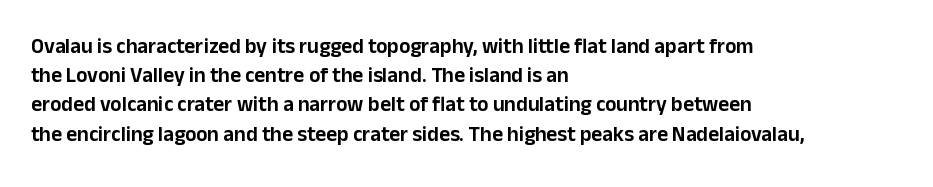
Q: Is the text italic (slanted)? A: No, it is upright.
Q: Is the text underlined? A: No.
Q: How is the paragraph aligned? A: Left-aligned.
Q: Is the spacing between letters normal or unusually wide? A: Normal.
Q: Is the spacing between lines tight, normal or loose? A: Normal.
